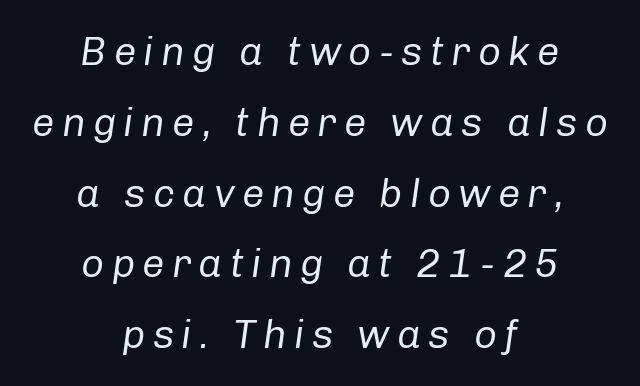
You could not count columns in this text — the font is proportionally spaced. The lines in this sample share a center point and differ in where they start and stop. Every character sits at an angle, as italics do. The gap between lines stays unmarked. The face looks like a standard text weight, possibly lighter.
